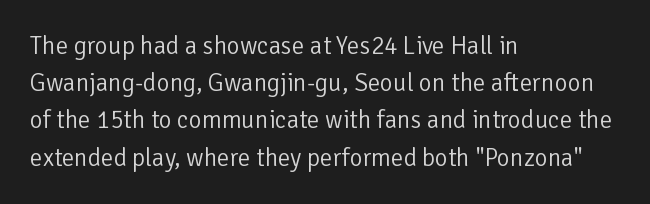
Each new line begins a customary step beneath the previous one. In CSS terms this would be text-align: left. Every character sits straight up, as roman type does. Inter-character spacing is left at the font's built-in metrics.
